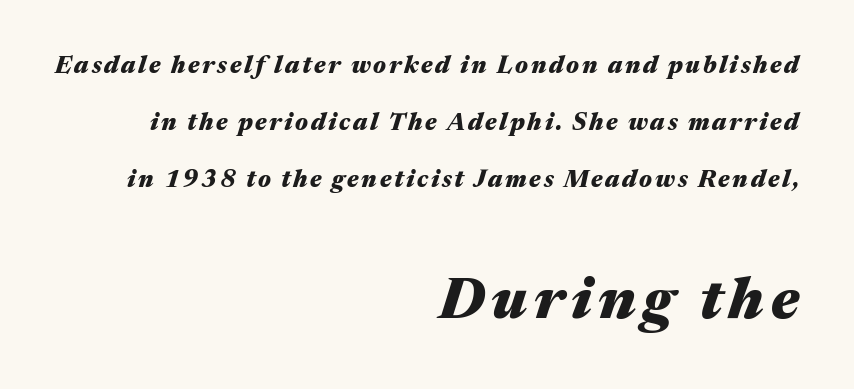
The image shows 59 px heavy, wide type, italic (leaning right); set right-aligned, loose line spacing (2.38x), not underlined; the second (bottom) block is 2.46x larger; medium stroke contrast and a medium x-height.
